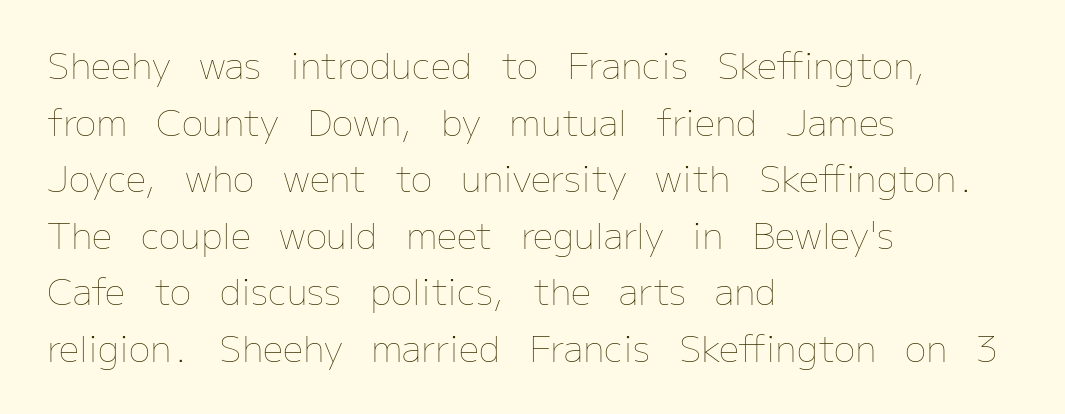
{"italic": "no", "bold": "no", "weight": "thin", "width": "normal", "stroke_contrast": "low", "x_height": "medium", "monospaced": "no", "underline": "no", "align": "left", "line_spacing": "normal", "line_spacing_ratio": 1.57, "letter_spacing": "normal", "letter_spacing_em": 0.0, "glyph_px": 36}
